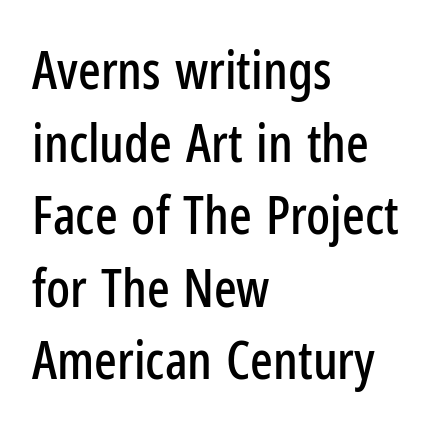
The image shows 53 px condensed sans-serif type, upright; set left-aligned, normal line spacing (1.37x), normal letter spacing, not underlined; low stroke contrast and a medium x-height.
